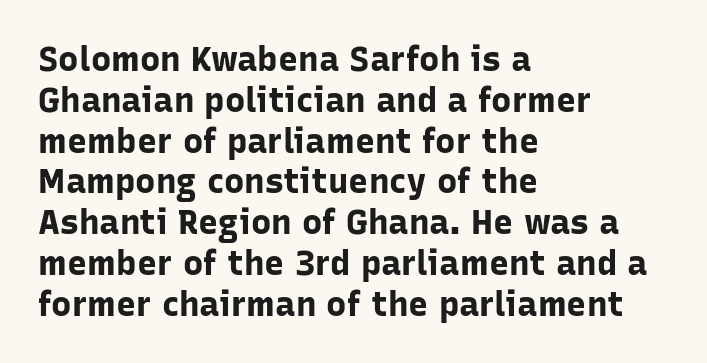
The image shows 34 px bold sans-serif type, upright; set left-aligned, line spacing 1.2x, normal letter spacing, not underlined; low stroke contrast and a medium x-height.
